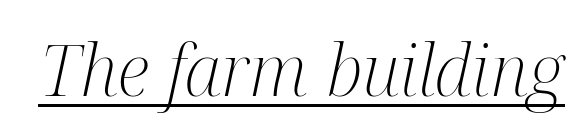
The image shows 72 px light, condensed serif type, italic (leaning right); set normal letter spacing, underlined; medium stroke contrast and a medium x-height.
